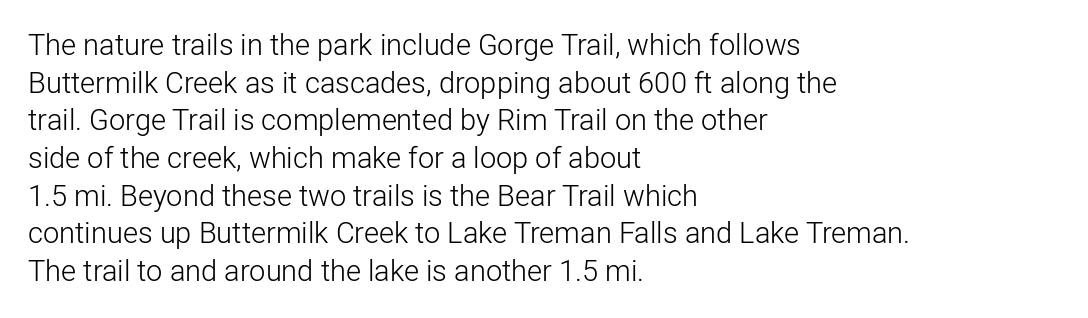
Typographically, this falls in the sans-serif category. The space beneath each line is pristine and unruled. Spacing verdict: proportional, widths tailored to each character. The lines in this sample share a left origin and differ only in where they stop. The letters stand straight up with perfectly vertical stems.
